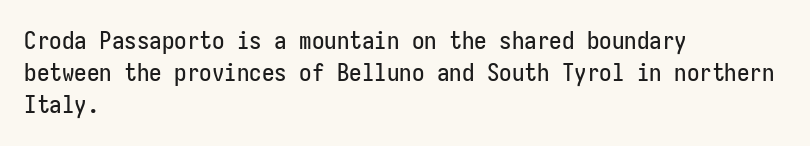
The image shows 25 px text type, upright; set left-aligned, normal line spacing (1.29x), normal letter spacing, not underlined.
